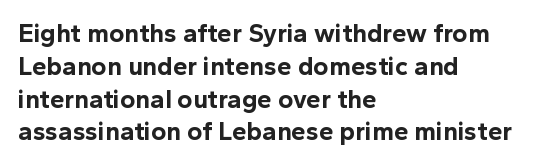
{"italic": "no", "bold": "yes", "underline": "no", "align": "left", "line_spacing": "normal", "line_spacing_ratio": 1.26, "letter_spacing": "normal", "letter_spacing_em": 0.0, "glyph_px": 26}
